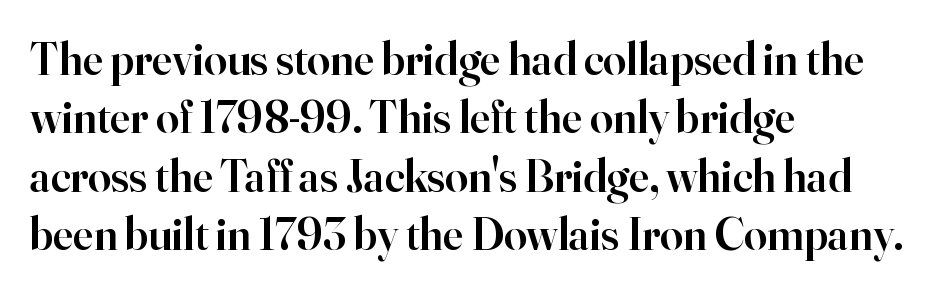
The typography opts for an upright posture over an oblique one. The paragraph shown leans on its left margin. This sample keeps an unexceptional amount of space between lines. The string is rendered with underlining switched off. Look at the tracking — it's just the regular setting, nothing added. Is this a fixed-width face? No — the glyphs have proportional, varying widths.
